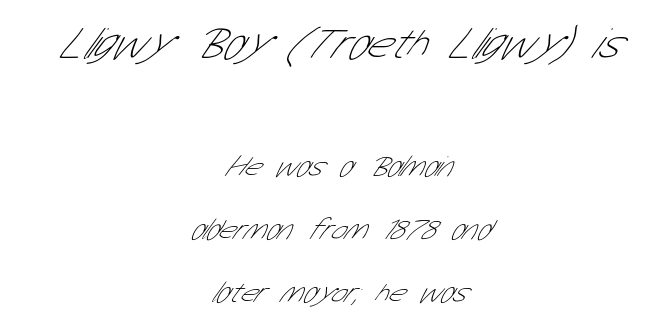
Look at the bottom of the vertical strokes: they stop flat, with no serifs. If you squint, the top block still reads clearly — it's the larger of the two. Widely set lines give the paragraph a tall, airy silhouette. Lines of text with bare space underneath. Every row of glyphs is offset so its center matches the block's center. The letters advance in unequal steps, a hallmark of proportional type.
